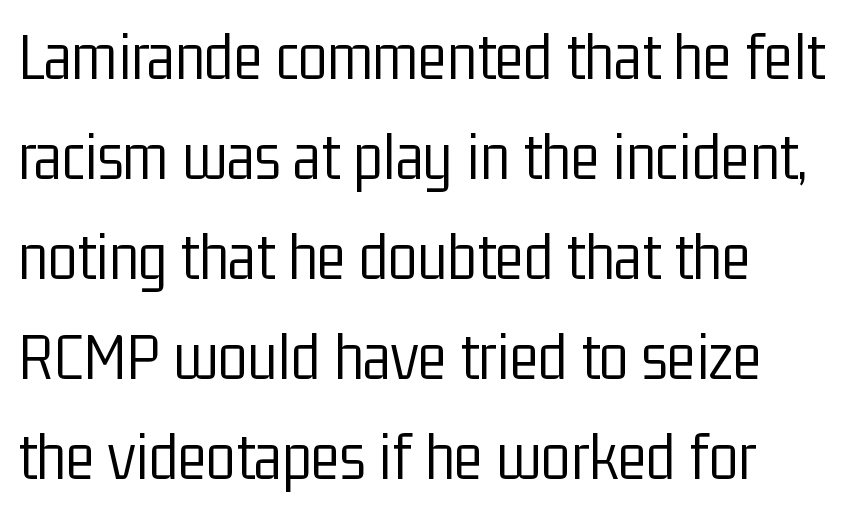
{"serif": "no", "italic": "no", "bold": "no", "weight": "light", "width": "condensed", "stroke_contrast": "low", "x_height": "medium", "monospaced": "no", "underline": "no", "line_spacing": "normal", "line_spacing_ratio": 1.47, "letter_spacing": "normal", "letter_spacing_em": 0.0, "glyph_px": 68}
